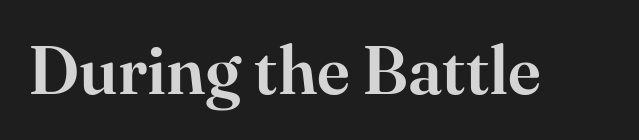
Upright lettering throughout. Here the designer chose a conventional face with non-uniform glyph widths. This sample uses a serif face. Tracking here is standard; glyphs follow each other at the usual distance. Honestly, there is no underline to notice here at all.
